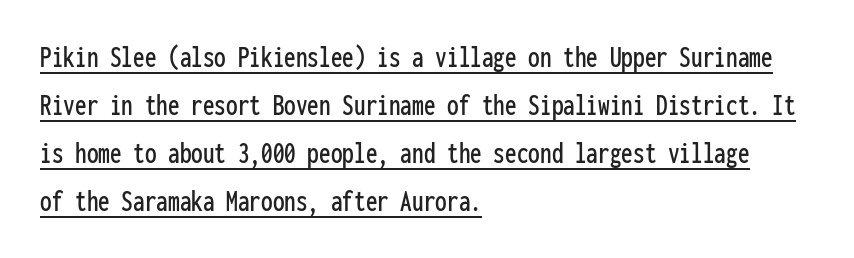
{"serif": "no", "italic": "no", "width": "condensed", "stroke_contrast": "low", "x_height": "medium", "monospaced": "yes", "underline": "yes", "align": "left", "line_spacing": "normal", "line_spacing_ratio": 1.55, "letter_spacing": "normal", "letter_spacing_em": 0.0, "glyph_px": 31}
